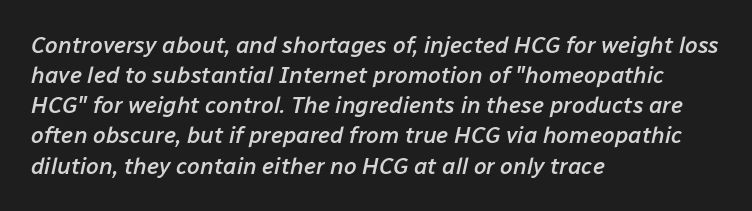
The image shows 23 px text type, italic (leaning right); set left-aligned, normal line spacing (1.31x), normal letter spacing, not underlined.
